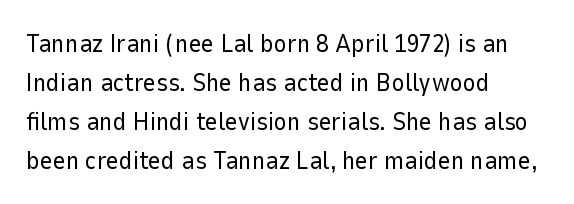
The space between consecutive lines is moderate. In terms of letterspacing, this is plain default setting. This rendering features lettering with no underline. Is the stroke heavy? The answer is a plain regular-or-lighter.
